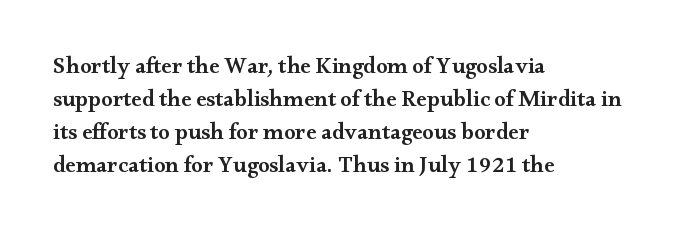
Default kerning and tracking; the words read as compact shapes. Quick note: interline space is typical. This rendering features lettering with no underline. Left-aligned paragraph, ragged on the right. The strokes are fattened partway — semibold, not bold. Italic: no, the glyphs are upright roman.
